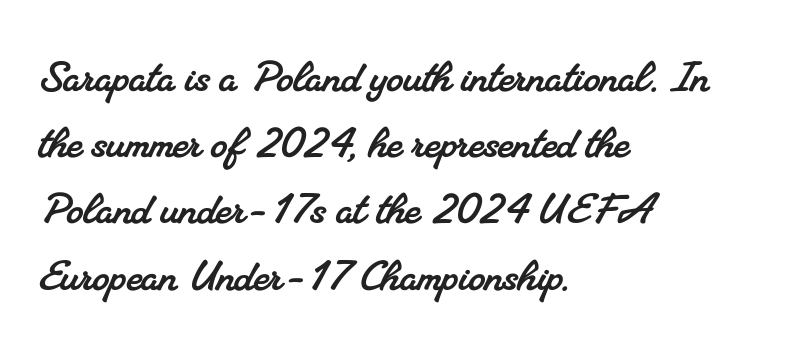
{"serif": "yes", "width": "normal", "stroke_contrast": "medium", "x_height": "small", "monospaced": "no", "underline": "no", "align": "left", "line_spacing": "normal", "line_spacing_ratio": 1.25, "letter_spacing": "normal", "letter_spacing_em": 0.0, "glyph_px": 53}
